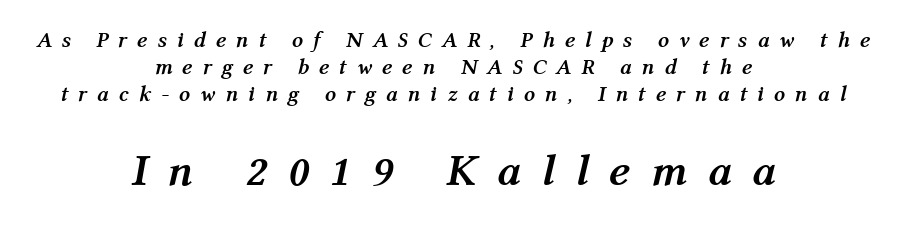
The image shows 45 px semibold type, italic (leaning right); set centered, line spacing 1.23x, unusually wide letter spacing (+0.45 em), not underlined; the second (bottom) block is 2.05x larger; medium stroke contrast and a medium x-height.
